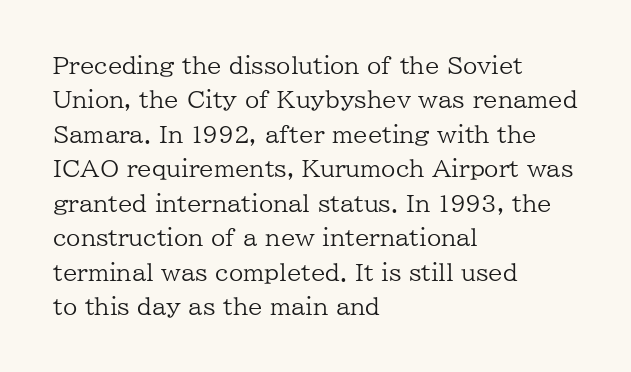
{"italic": "no", "bold": "no", "underline": "no", "align": "left", "line_spacing": "normal", "line_spacing_ratio": 1.5, "letter_spacing": "normal", "letter_spacing_em": 0.0, "glyph_px": 23}
